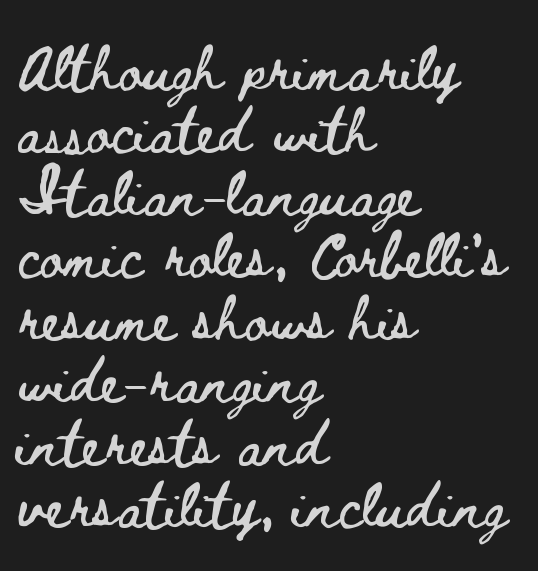
Each letter keeps its own natural width here, so spacing adapts to shape. Each word holds together tightly as a unit, with standard inter-letter gaps. Successive baselines arrive at the customary interval.
